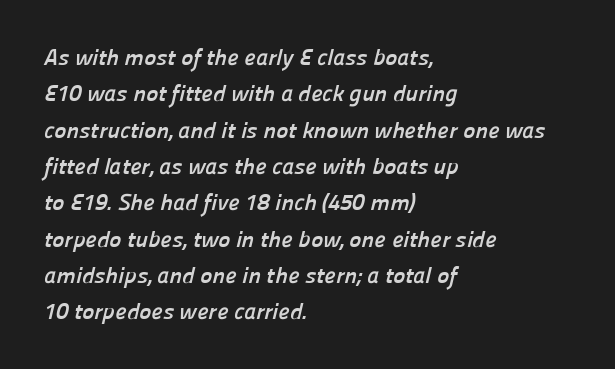
The rendering uses a bold face; every stroke is thick and dark. Nothing unusual about the tracking: characters are spaced as the font intends. In CSS terms this would be text-align: left. The vertical gap from one line to the next is medium. Any mark beneath the type? The region is blank.
